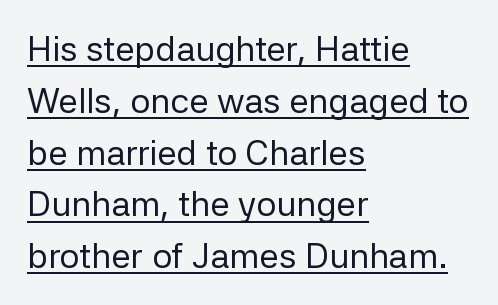
A typesetter would mark this as roman, not italic. You could not count columns in this text — the font is proportionally spaced. The strokes are not fattened; the text isn't bold. Leading matches the norm, producing a regular column.
